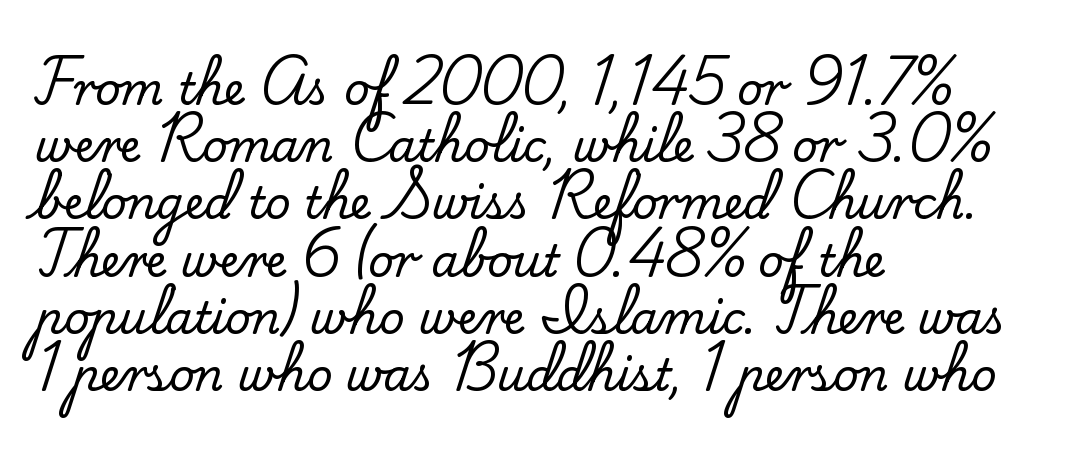
The image shows 44 px serif type; set left-aligned, normal line spacing (1.3x), normal letter spacing, not underlined; low stroke contrast and a small x-height.
